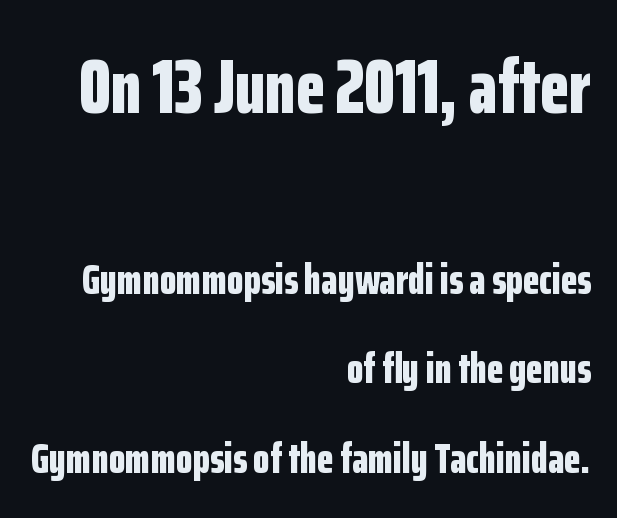
{"serif": "no", "italic": "no", "bold": "yes", "weight": "bold", "width": "condensed", "stroke_contrast": "low", "x_height": "medium", "monospaced": "no", "underline": "no", "align": "right", "line_spacing": "loose", "line_spacing_ratio": 2.08, "letter_spacing": "normal", "letter_spacing_em": 0.0, "larger_block": "first", "size_ratio": 1.77, "glyph_px": 76}
